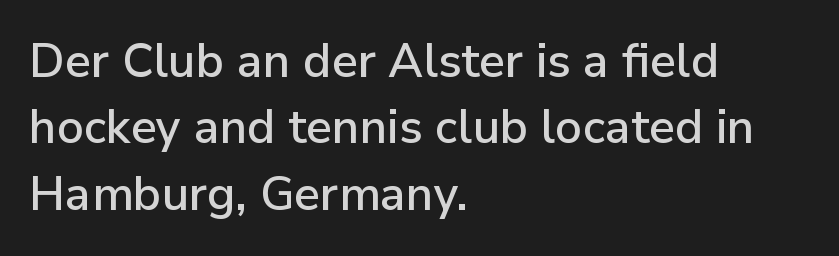
Words appear dense and cohesive because spacing is normal. The letters advance in unequal steps, a hallmark of proportional type. The vertical gap from one line to the next is medium. Serifs: no, the terminals of the letterforms are clean. It's the straight-up-and-down kind of type.
